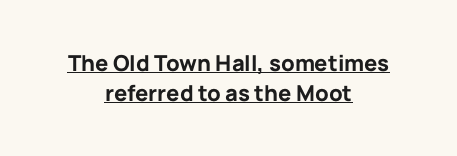
The image shows 22 px bold type, upright; set centered, normal line spacing (1.37x), normal letter spacing, underlined.
